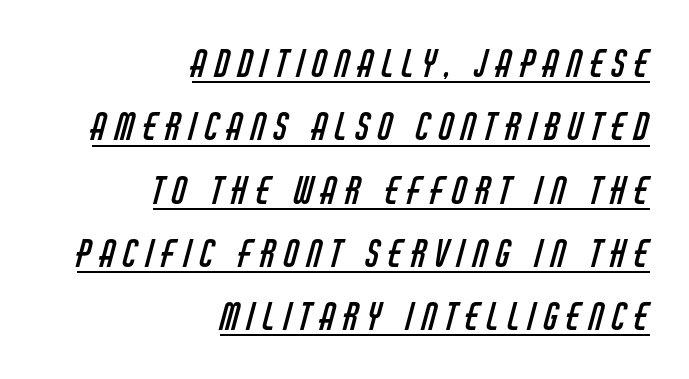
Q: Is the text bold? A: No.
Q: Is the typeface a serif or a sans-serif typeface? A: Sans-serif.
Q: Is the text underlined? A: Yes.
Q: How is the paragraph aligned? A: Right-aligned.
Q: Is the spacing between letters normal or unusually wide? A: Unusually wide.
Q: Width (condensed, normal, or wide)? A: Condensed.
Q: Stroke contrast? A: Low.
Q: x-height? A: Large.
Q: Monospaced? A: No.
